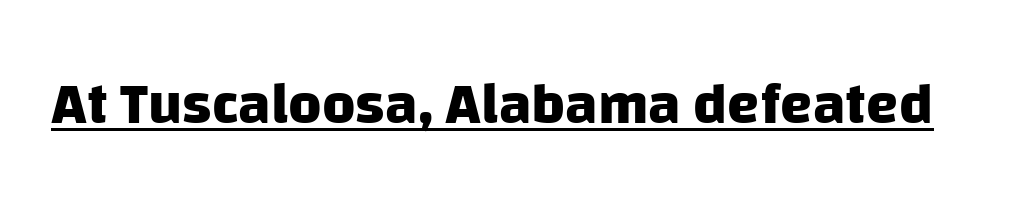
Q: Is the text bold? A: Yes.
Q: Is the typeface a serif or a sans-serif typeface? A: Sans-serif.
Q: Is the text underlined? A: Yes.
Q: Is the spacing between letters normal or unusually wide? A: Normal.
Q: Width (condensed, normal, or wide)? A: Normal.
Q: Stroke contrast? A: Low.
Q: x-height? A: Large.
Q: Monospaced? A: No.
